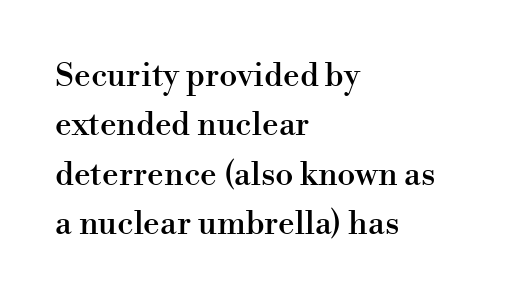
Does the lettering tilt? It doesn't — this is upright. Look at the tracking — it's just the regular setting, nothing added. Nobody drew a line under any word here. Which margin do the lines hug? The left one — the right edge is uneven. The letters advance in unequal steps, a hallmark of proportional type. How would I describe the line gaps? Plain and ordinary.
